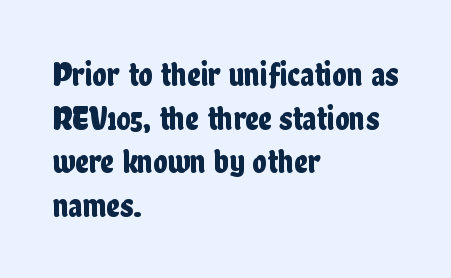
The font family rendered here belongs to the sans-serif group. The letters stand straight up with perfectly vertical stems. Look at the tracking — it's just the regular setting, nothing added. The face used here is proportionally spaced, like ordinary book or web type. Quick note: interline space is typical. A classic flush-left, rag-right setting is used for this passage.
